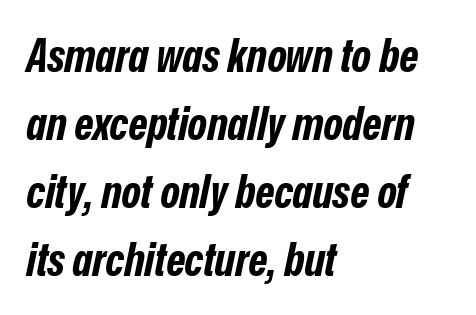
Each letter keeps its own natural width here, so spacing adapts to shape. Between one letter and the next there's only the usual sliver of space. The space directly below the letters is spotless. Italic? Definitely — the glyphs are oblique. Line spacing here is normal.
